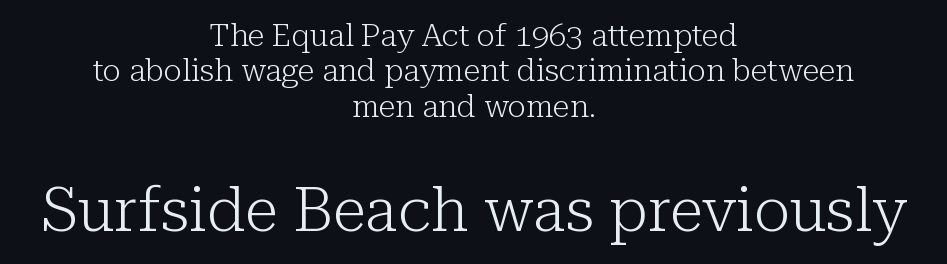
Q: Is the text bold? A: No.
Q: Is the text italic (slanted)? A: No, it is upright.
Q: Is the typeface a serif or a sans-serif typeface? A: Serif.
Q: Is the text underlined? A: No.
Q: How is the paragraph aligned? A: Centered.
Q: Is the spacing between letters normal or unusually wide? A: Normal.
Q: Is the spacing between lines tight, normal or loose? A: Tight.
Q: Which block of text is set in a larger size, the first (top) or the second (bottom)? A: The second (bottom) one.
Q: Width (condensed, normal, or wide)? A: Normal.
Q: Stroke contrast? A: Low.
Q: x-height? A: Medium.
Q: Monospaced? A: No.
